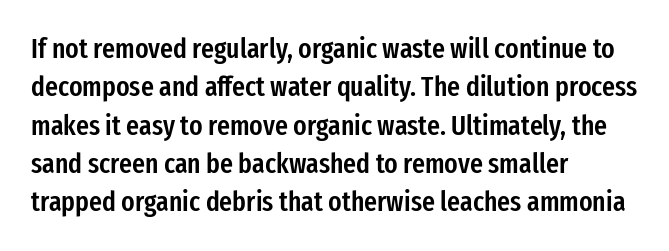
{"serif": "no", "italic": "no", "bold": "semi", "weight": "semibold", "width": "condensed", "stroke_contrast": "low", "x_height": "medium", "monospaced": "no", "underline": "no", "align": "left", "line_spacing": "normal", "line_spacing_ratio": 1.37, "letter_spacing": "normal", "letter_spacing_em": 0.0, "glyph_px": 28}
